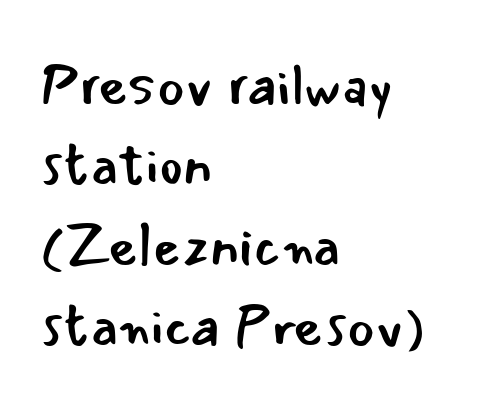
Q: Is the text bold? A: No.
Q: Is the text italic (slanted)? A: No, it is upright.
Q: Is the typeface a serif or a sans-serif typeface? A: Sans-serif.
Q: Is the text underlined? A: No.
Q: How is the paragraph aligned? A: Left-aligned.
Q: Is the spacing between letters normal or unusually wide? A: Normal.
Q: Is the spacing between lines tight, normal or loose? A: Normal.
Q: Width (condensed, normal, or wide)? A: Normal.
Q: Stroke contrast? A: Low.
Q: x-height? A: Small.
Q: Monospaced? A: No.
